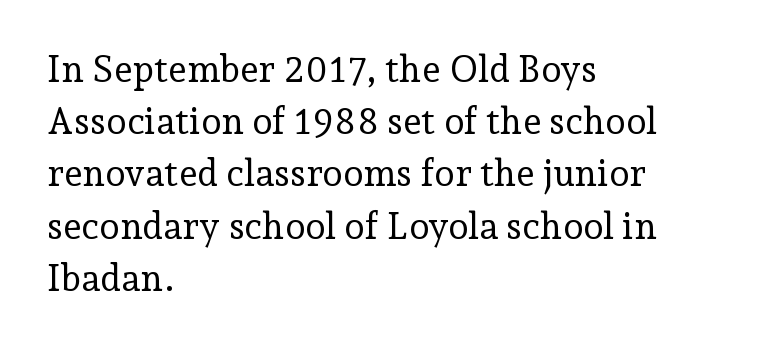
Q: Is the text bold? A: No.
Q: Is the text italic (slanted)? A: No, it is upright.
Q: Is the typeface a serif or a sans-serif typeface? A: Serif.
Q: Is the text underlined? A: No.
Q: How is the paragraph aligned? A: Left-aligned.
Q: Is the spacing between letters normal or unusually wide? A: Normal.
Q: Is the spacing between lines tight, normal or loose? A: Normal.
Q: Width (condensed, normal, or wide)? A: Normal.
Q: Stroke contrast? A: Low.
Q: x-height? A: Medium.
Q: Monospaced? A: No.
